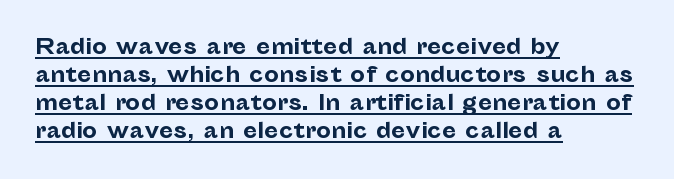
The image shows 21 px bold type, upright; set left-aligned, normal line spacing (1.34x), normal letter spacing, underlined.
